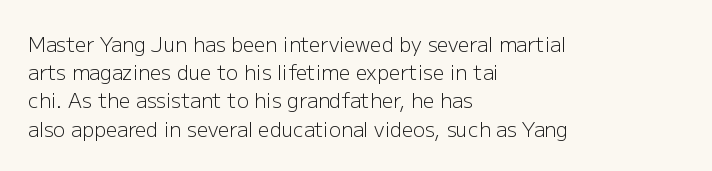
Q: Is the text bold? A: No.
Q: Is the text italic (slanted)? A: No, it is upright.
Q: Is the text underlined? A: No.
Q: How is the paragraph aligned? A: Left-aligned.
Q: Is the spacing between letters normal or unusually wide? A: Normal.
Q: Is the spacing between lines tight, normal or loose? A: Normal.
